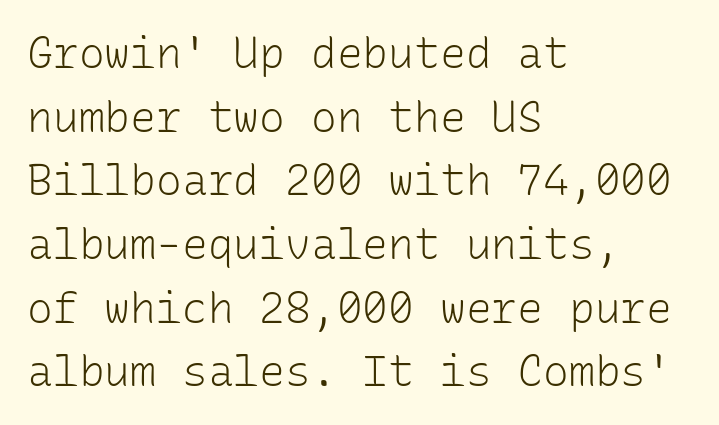
Vertical stems look standard width or narrower in stroke. Ordinary non-slanted type is in use. The gaps between neighbouring characters are ordinary and unremarkable. Descender tails drop into unmarked territory. The letters carry no serifs — their stems end cleanly without finishing strokes.
